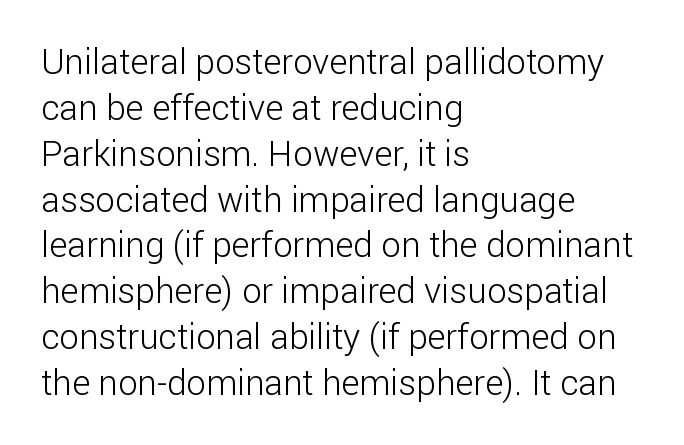
A roman cut, with each character standing at attention. The font family rendered here belongs to the sans-serif group. Here the designer chose a conventional face with non-uniform glyph widths. Honestly, there is no underline to notice here at all. Unbolded letterforms with no extra heft.
